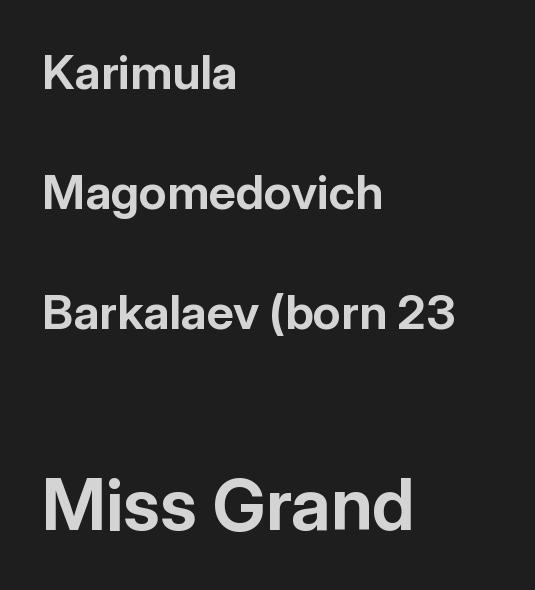
{"serif": "no", "italic": "no", "bold": "yes", "weight": "bold", "width": "normal", "stroke_contrast": "low", "x_height": "medium", "monospaced": "no", "underline": "no", "align": "left", "line_spacing": "loose", "line_spacing_ratio": 2.5, "letter_spacing": "normal", "letter_spacing_em": 0.0, "larger_block": "second", "size_ratio": 1.5, "glyph_px": 72}
